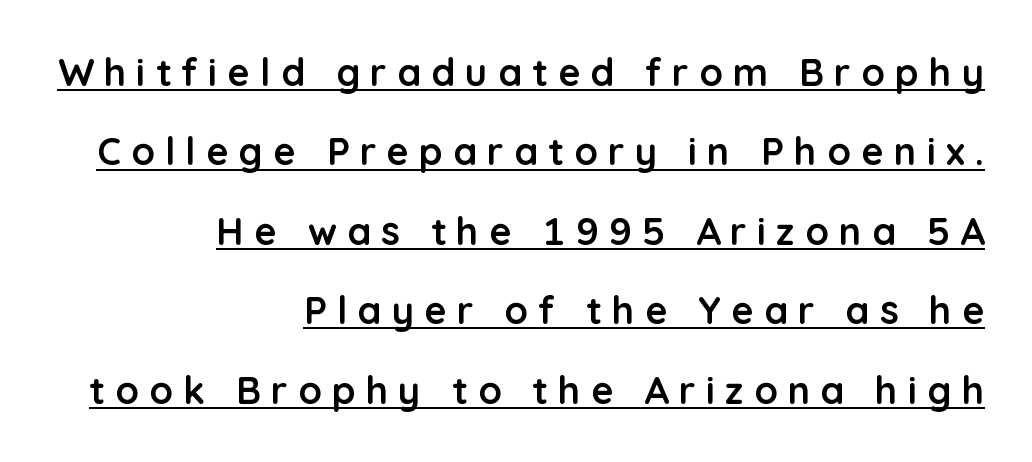
{"serif": "no", "italic": "no", "bold": "yes", "weight": "semibold", "width": "normal", "stroke_contrast": "low", "x_height": "medium", "monospaced": "no", "underline": "yes", "align": "right", "line_spacing": "loose", "line_spacing_ratio": 2.09, "letter_spacing": "wide", "letter_spacing_em": 0.27, "glyph_px": 38}
